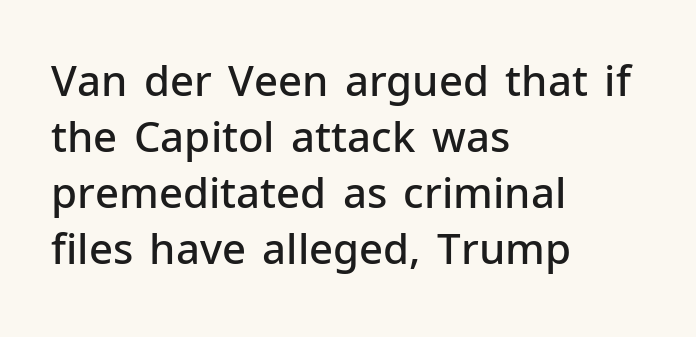
Q: Is the text bold? A: Semi-bold.
Q: Is the text italic (slanted)? A: No, it is upright.
Q: Is the typeface a serif or a sans-serif typeface? A: Sans-serif.
Q: Is the text underlined? A: No.
Q: How is the paragraph aligned? A: Left-aligned.
Q: Is the spacing between letters normal or unusually wide? A: Normal.
Q: Is the spacing between lines tight, normal or loose? A: Normal.
Q: Width (condensed, normal, or wide)? A: Normal.
Q: Stroke contrast? A: Low.
Q: x-height? A: Medium.
Q: Monospaced? A: No.
